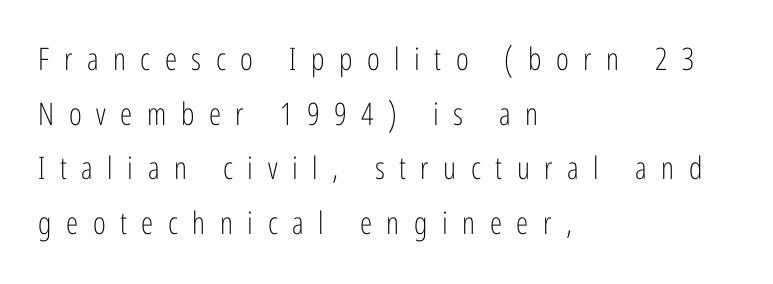
{"serif": "no", "italic": "no", "bold": "no", "weight": "light", "width": "condensed", "stroke_contrast": "low", "x_height": "medium", "monospaced": "no", "underline": "no", "align": "left", "line_spacing_ratio": 1.76, "letter_spacing": "wide", "letter_spacing_em": 0.47, "glyph_px": 31}
